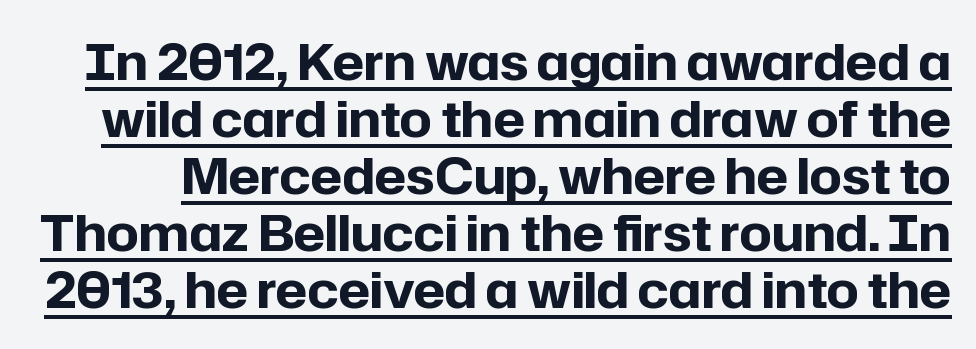
Q: Is the text bold? A: Yes.
Q: Is the text italic (slanted)? A: No, it is upright.
Q: Is the typeface a serif or a sans-serif typeface? A: Sans-serif.
Q: Is the text underlined? A: Yes.
Q: Is the spacing between letters normal or unusually wide? A: Normal.
Q: Is the spacing between lines tight, normal or loose? A: Tight.
Q: Width (condensed, normal, or wide)? A: Normal.
Q: Stroke contrast? A: Low.
Q: x-height? A: Medium.
Q: Monospaced? A: No.
